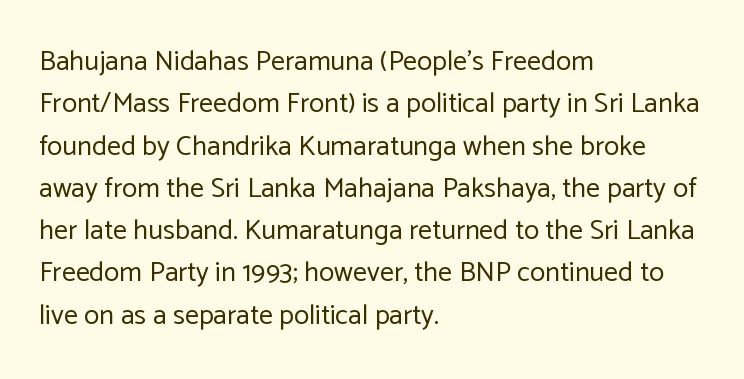
Q: Is the text bold? A: No.
Q: Is the text italic (slanted)? A: No, it is upright.
Q: Is the typeface a serif or a sans-serif typeface? A: Sans-serif.
Q: Is the text underlined? A: No.
Q: How is the paragraph aligned? A: Left-aligned.
Q: Is the spacing between letters normal or unusually wide? A: Normal.
Q: Is the spacing between lines tight, normal or loose? A: Normal.
Q: Width (condensed, normal, or wide)? A: Normal.
Q: Stroke contrast? A: Low.
Q: x-height? A: Medium.
Q: Monospaced? A: No.
